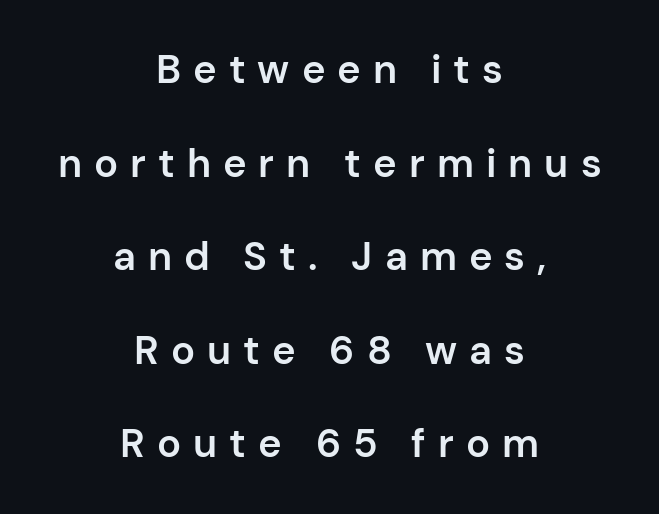
The image shows 40 px semibold sans-serif type, upright; set centered, loose line spacing (2.34x), unusually wide letter spacing (+0.3 em), not underlined; low stroke contrast and a medium x-height.
